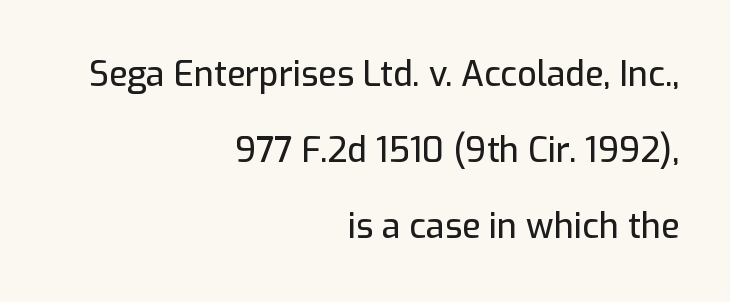
{"serif": "no", "italic": "no", "width": "normal", "stroke_contrast": "low", "x_height": "medium", "monospaced": "no", "underline": "no", "align": "right", "line_spacing": "loose", "line_spacing_ratio": 2.24, "letter_spacing": "normal", "letter_spacing_em": 0.0, "glyph_px": 34}
